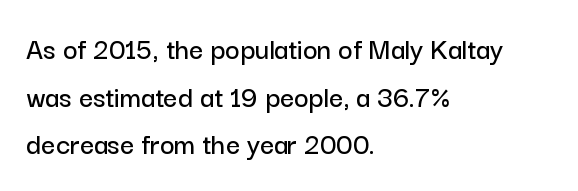
{"serif": "no", "italic": "no", "width": "normal", "stroke_contrast": "low", "x_height": "medium", "monospaced": "no", "underline": "no", "align": "left", "line_spacing": "normal", "line_spacing_ratio": 1.54, "letter_spacing": "normal", "letter_spacing_em": 0.0, "glyph_px": 31}
